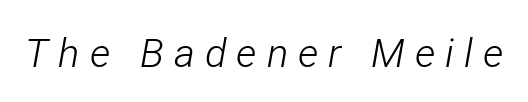
Q: Is the text bold? A: No.
Q: Is the text italic (slanted)? A: Yes, it leans right by about 12 degrees.
Q: Is the text underlined? A: No.
Q: Is the spacing between letters normal or unusually wide? A: Unusually wide.
Q: Width (condensed, normal, or wide)? A: Condensed.
Q: Stroke contrast? A: Low.
Q: x-height? A: Medium.
Q: Monospaced? A: No.
